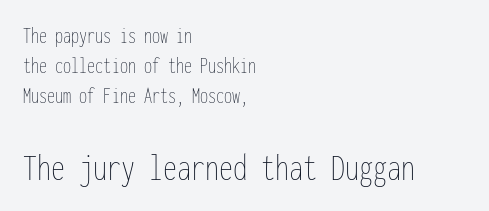
Q: Is the text bold? A: No.
Q: Is the text italic (slanted)? A: No, it is upright.
Q: Is the text underlined? A: No.
Q: How is the paragraph aligned? A: Left-aligned.
Q: Is the spacing between letters normal or unusually wide? A: Normal.
Q: Is the spacing between lines tight, normal or loose? A: Normal.
Q: Which block of text is set in a larger size, the first (top) or the second (bottom)? A: The second (bottom) one.
Q: Width (condensed, normal, or wide)? A: Condensed.
Q: Stroke contrast? A: Low.
Q: x-height? A: Medium.
Q: Monospaced? A: Yes.
